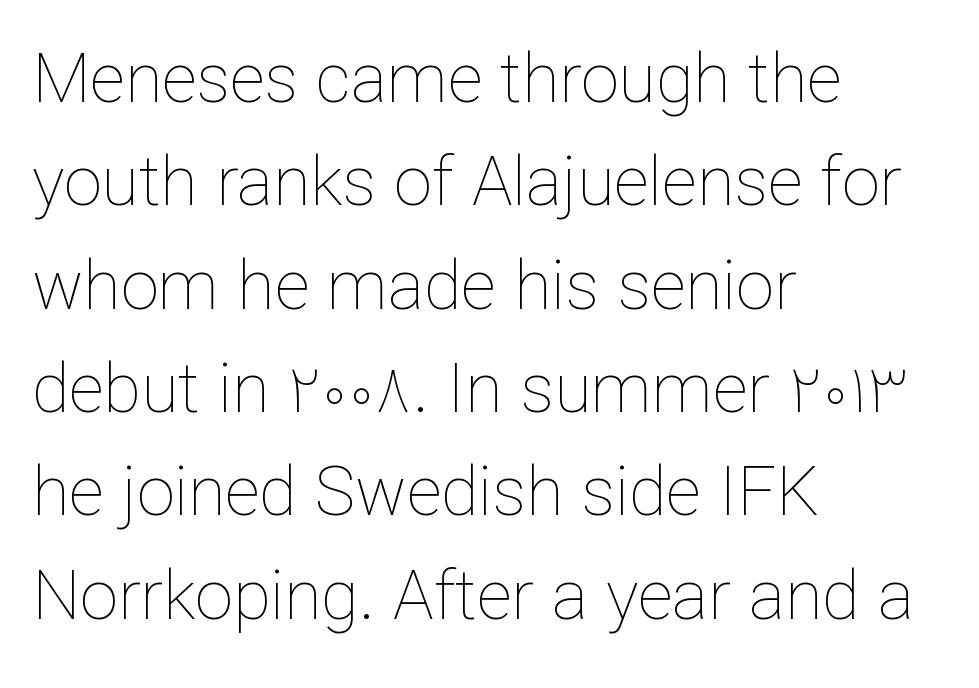
Q: Is the text bold? A: No.
Q: Is the text italic (slanted)? A: No, it is upright.
Q: Is the text underlined? A: No.
Q: How is the paragraph aligned? A: Left-aligned.
Q: Is the spacing between letters normal or unusually wide? A: Normal.
Q: Is the spacing between lines tight, normal or loose? A: Normal.
Q: Width (condensed, normal, or wide)? A: Normal.
Q: Stroke contrast? A: Low.
Q: x-height? A: Medium.
Q: Monospaced? A: No.
